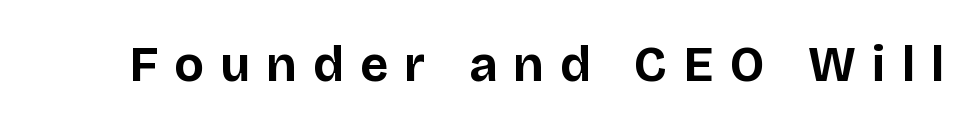
{"serif": "no", "italic": "no", "bold": "yes", "weight": "bold", "width": "normal", "stroke_contrast": "low", "x_height": "large", "monospaced": "no", "underline": "no", "letter_spacing": "wide", "letter_spacing_em": 0.33, "glyph_px": 49}
